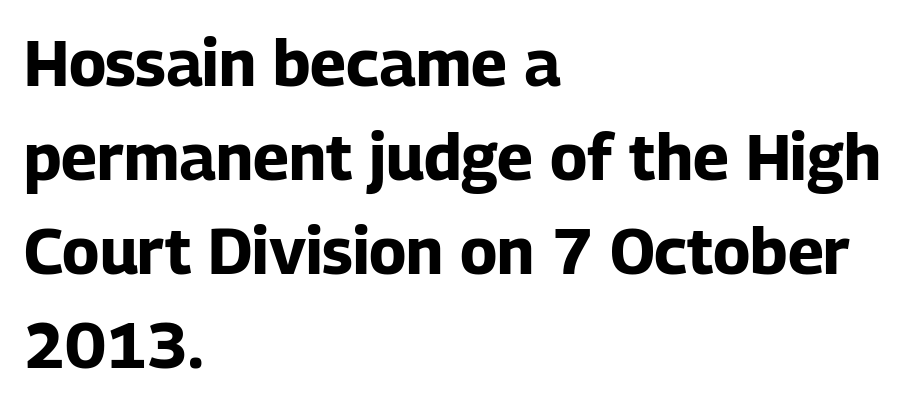
Q: Is the text bold? A: Yes.
Q: Is the text italic (slanted)? A: No, it is upright.
Q: Is the typeface a serif or a sans-serif typeface? A: Sans-serif.
Q: Is the text underlined? A: No.
Q: How is the paragraph aligned? A: Left-aligned.
Q: Is the spacing between letters normal or unusually wide? A: Normal.
Q: Is the spacing between lines tight, normal or loose? A: Normal.
Q: Width (condensed, normal, or wide)? A: Normal.
Q: Stroke contrast? A: Low.
Q: x-height? A: Medium.
Q: Monospaced? A: No.
